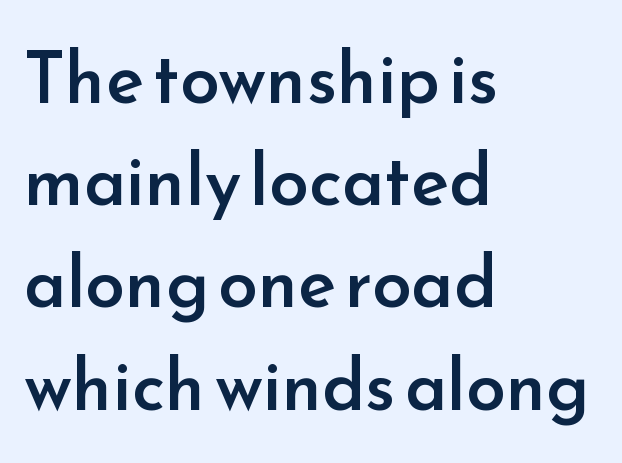
The image shows 71 px semibold sans-serif type, upright; set left-aligned, normal line spacing (1.44x), normal letter spacing, not underlined; low stroke contrast and a small x-height.
